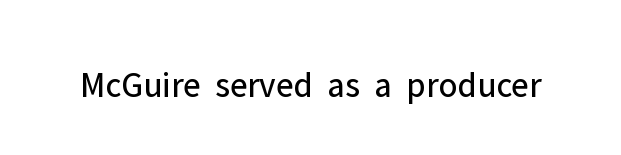
Is this a fixed-width face? No — the glyphs have proportional, varying widths. Vertical strokes here are truly vertical. Glance below the letters and you will spot only blank space. The face used here is a sans, in the tradition of grotesques and geometrics. The face looks like a standard text weight, possibly lighter. Short note: letters normally spaced.
